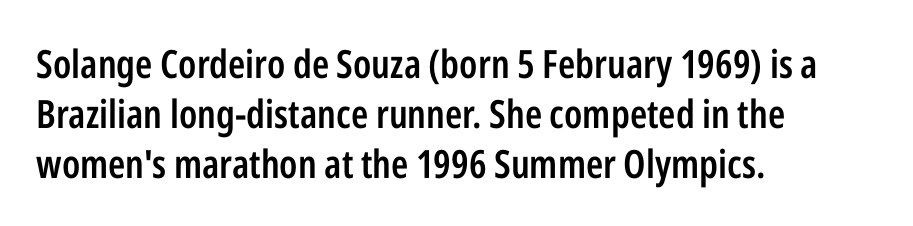
{"serif": "no", "italic": "no", "bold": "semi", "weight": "semibold", "width": "condensed", "stroke_contrast": "low", "x_height": "medium", "monospaced": "no", "underline": "no", "align": "left", "line_spacing": "normal", "line_spacing_ratio": 1.28, "letter_spacing": "normal", "letter_spacing_em": 0.0, "glyph_px": 39}
